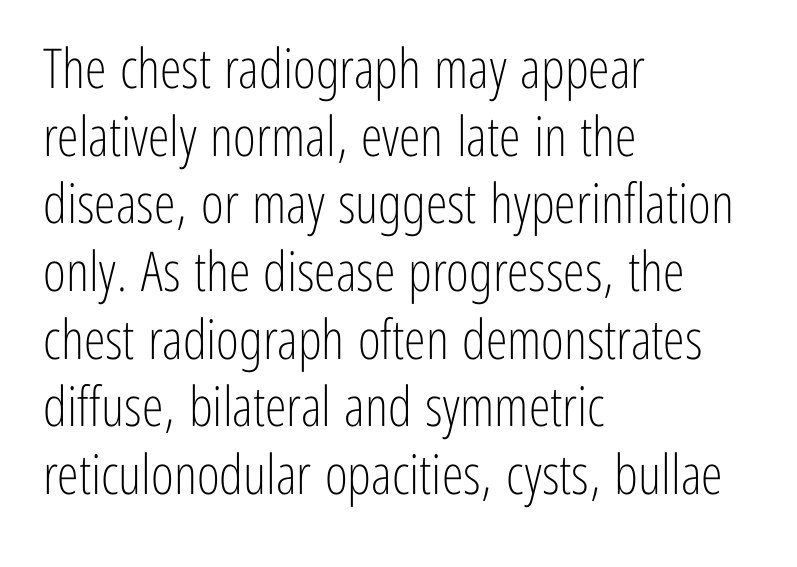
{"serif": "no", "italic": "no", "bold": "no", "weight": "light", "width": "condensed", "stroke_contrast": "low", "x_height": "medium", "monospaced": "no", "underline": "no", "align": "left", "line_spacing_ratio": 1.23, "letter_spacing": "normal", "letter_spacing_em": 0.0, "glyph_px": 55}
